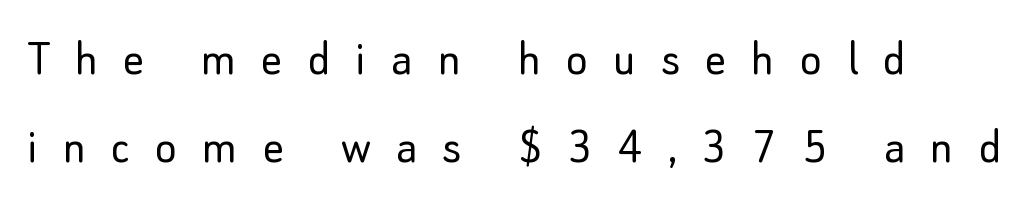
Q: Is the text bold? A: No.
Q: Is the text italic (slanted)? A: No, it is upright.
Q: Is the typeface a serif or a sans-serif typeface? A: Sans-serif.
Q: Is the text underlined? A: No.
Q: How is the paragraph aligned? A: Left-aligned.
Q: Is the spacing between letters normal or unusually wide? A: Unusually wide.
Q: Is the spacing between lines tight, normal or loose? A: Normal.
Q: Width (condensed, normal, or wide)? A: Normal.
Q: Stroke contrast? A: Low.
Q: x-height? A: Small.
Q: Monospaced? A: No.
